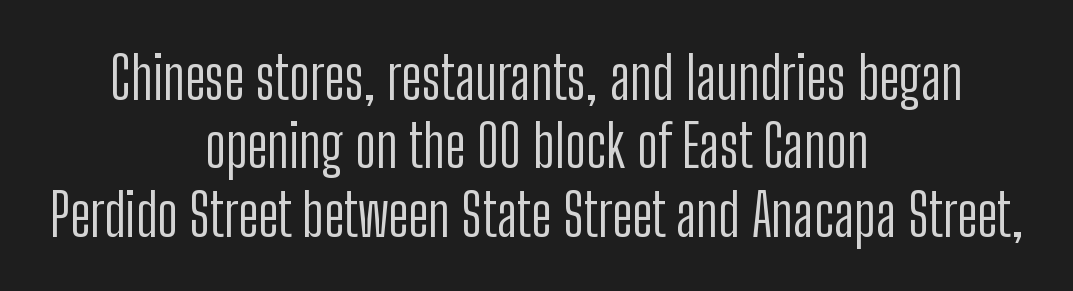
The image shows 59 px light, condensed sans-serif type, upright; set centered, line spacing 1.16x, normal letter spacing, not underlined; low stroke contrast and a medium x-height.
